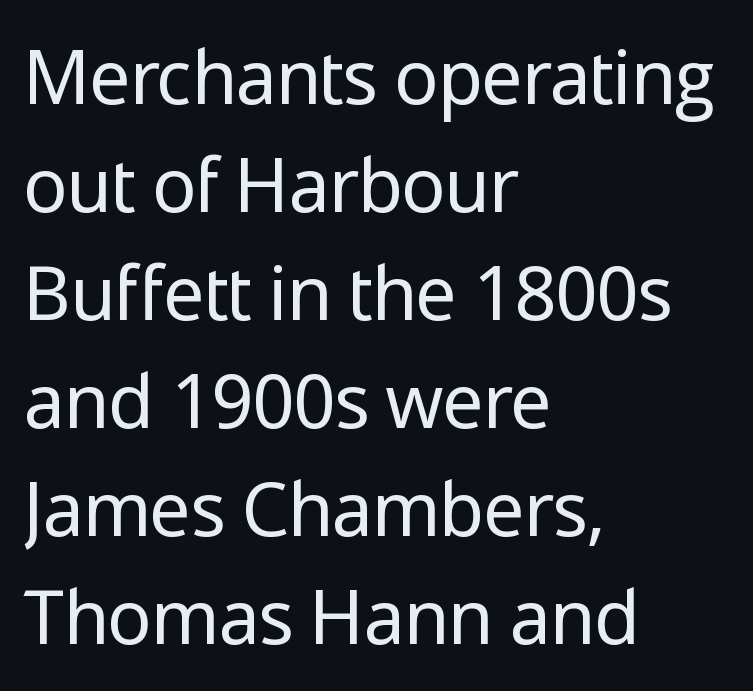
The text block is weighted toward the left margin, trailing off unevenly rightward. This rendering features lettering with no underline. No heavy texture on the line: the type isn't bold. Rendered with straight, roman letterforms. Typographically, this falls in the sans-serif category. Interline gaps are of average width in this sample.
